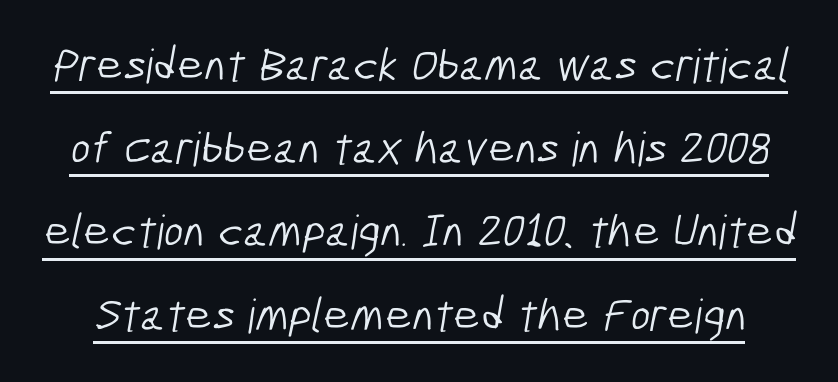
Q: Is the text bold? A: No.
Q: Is the typeface a serif or a sans-serif typeface? A: Sans-serif.
Q: Is the text underlined? A: Yes.
Q: Is the spacing between letters normal or unusually wide? A: Normal.
Q: Width (condensed, normal, or wide)? A: Condensed.
Q: Stroke contrast? A: Low.
Q: x-height? A: Medium.
Q: Monospaced? A: No.
